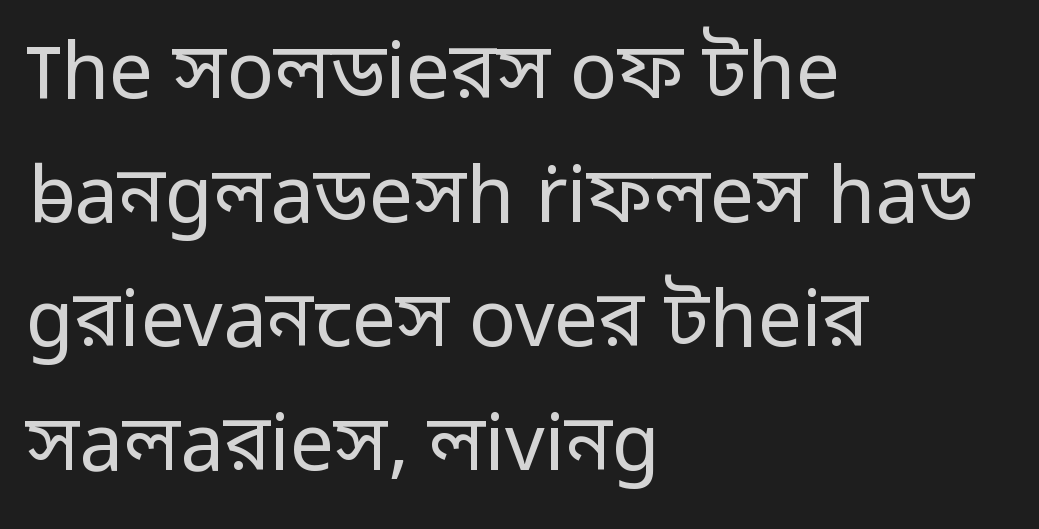
Q: Is the text bold? A: No.
Q: Is the text italic (slanted)? A: No, it is upright.
Q: Is the typeface a serif or a sans-serif typeface? A: Sans-serif.
Q: Is the text underlined? A: No.
Q: How is the paragraph aligned? A: Left-aligned.
Q: Is the spacing between letters normal or unusually wide? A: Normal.
Q: Is the spacing between lines tight, normal or loose? A: Normal.
Q: Width (condensed, normal, or wide)? A: Normal.
Q: Stroke contrast? A: Low.
Q: x-height? A: Medium.
Q: Monospaced? A: No.
